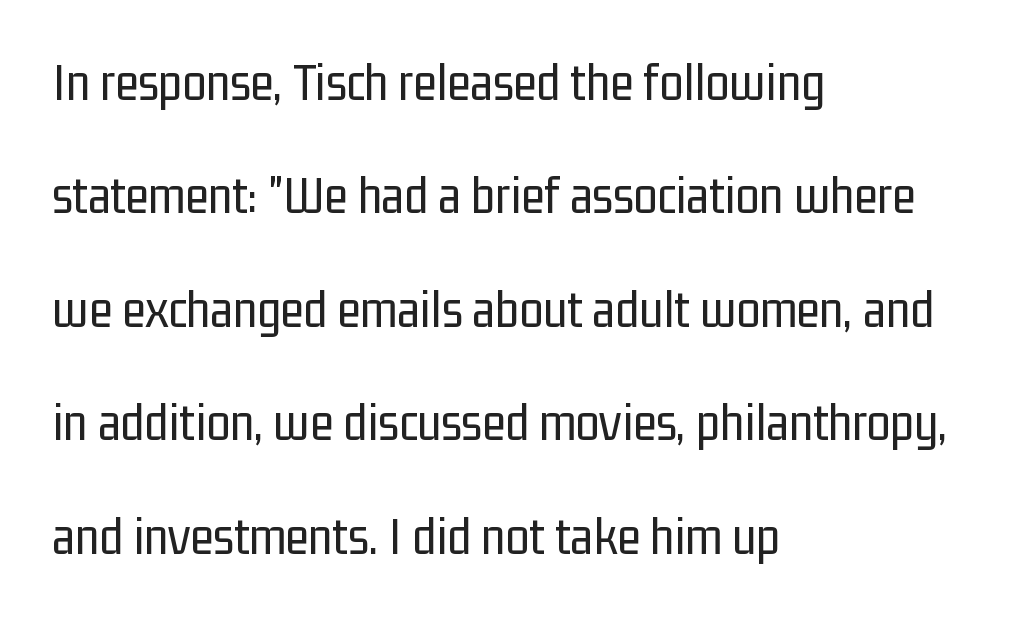
The image shows 54 px regular-weight, condensed sans-serif type, upright; set left-aligned, loose line spacing (2.1x), normal letter spacing, not underlined; low stroke contrast and a medium x-height.
